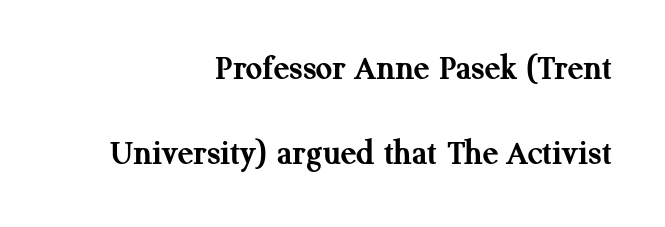
Little horizontal feet cap the strokes, marking this as serif type. The lines are spread far apart with generous leading. These lines stack with their right ends in a neat column. Think of a printed novel: that variable character pitch is what you see here.
